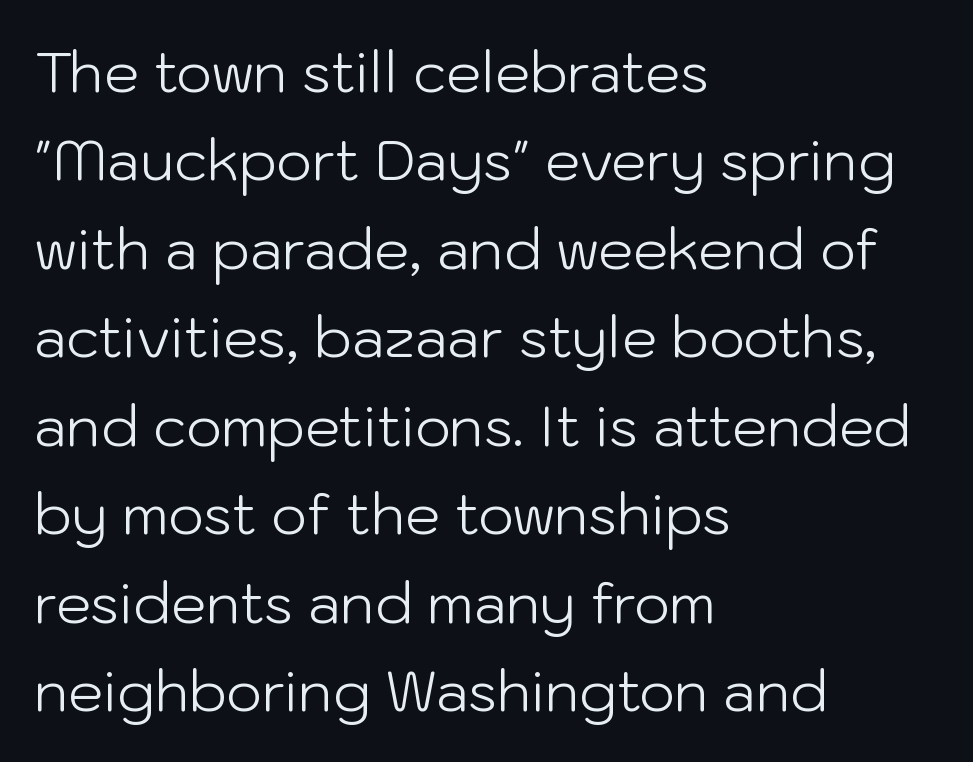
Q: Is the text bold? A: No.
Q: Is the text italic (slanted)? A: No, it is upright.
Q: Is the typeface a serif or a sans-serif typeface? A: Sans-serif.
Q: Is the text underlined? A: No.
Q: How is the paragraph aligned? A: Left-aligned.
Q: Is the spacing between letters normal or unusually wide? A: Normal.
Q: Is the spacing between lines tight, normal or loose? A: Normal.
Q: Width (condensed, normal, or wide)? A: Normal.
Q: Stroke contrast? A: Low.
Q: x-height? A: Medium.
Q: Monospaced? A: No.
